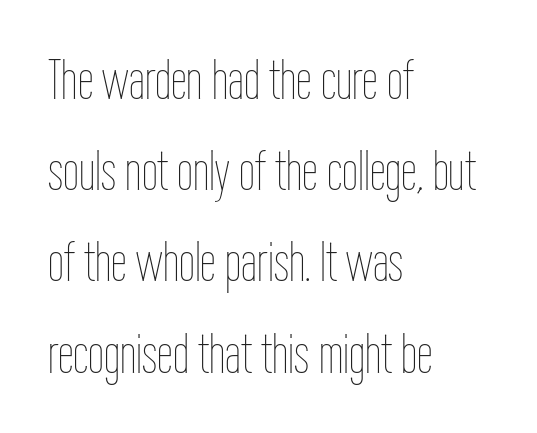
The image shows 57 px thin, condensed type, upright; set left-aligned, normal line spacing (1.6x), normal letter spacing, not underlined; low stroke contrast and a medium x-height.
